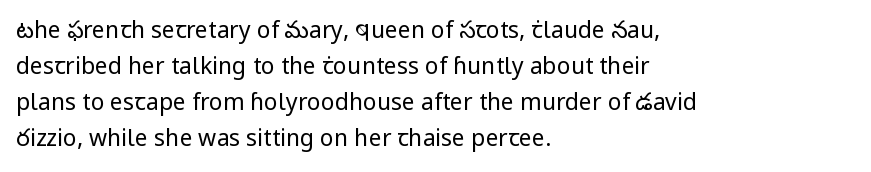
The image shows 23 px text type, upright; set left-aligned, normal line spacing (1.56x), normal letter spacing, not underlined.
